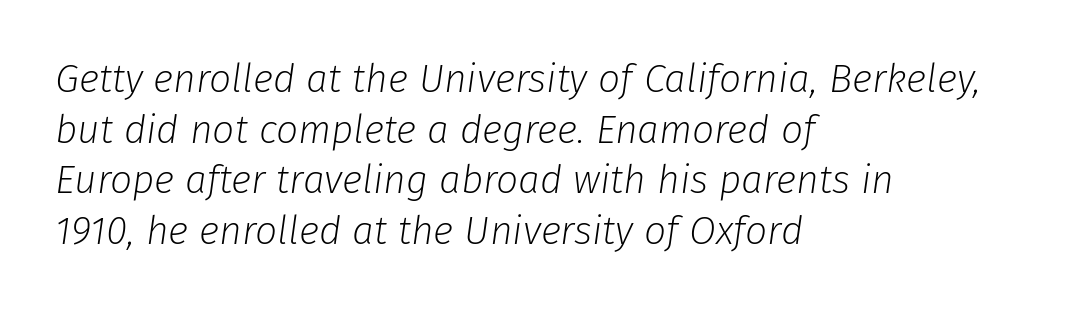
{"italic": "yes", "lean": "right", "slant_degrees": 8, "bold": "no", "weight": "light", "width": "normal", "stroke_contrast": "low", "x_height": "medium", "monospaced": "no", "underline": "no", "align": "left", "line_spacing": "normal", "line_spacing_ratio": 1.3, "letter_spacing": "normal", "letter_spacing_em": 0.0, "glyph_px": 39}
